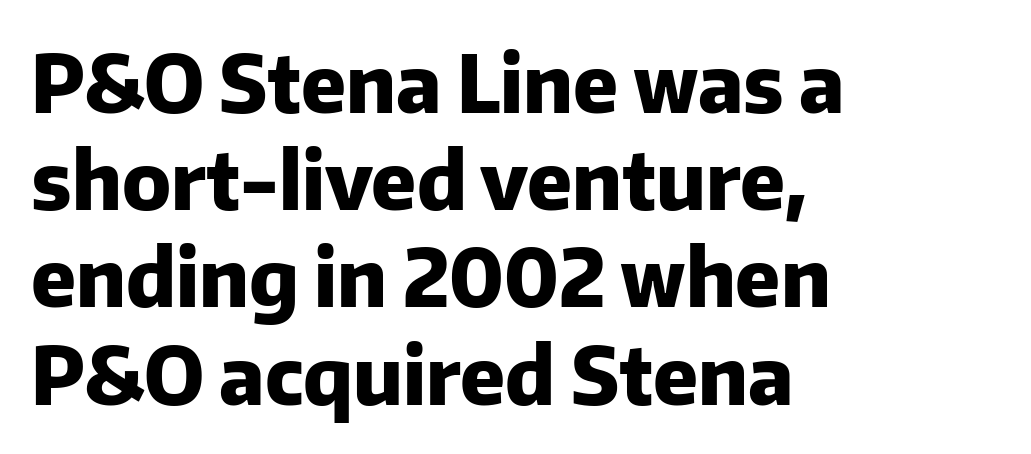
No extra tracking has been applied to these lines. Font category for this specimen: sans-serif. Characters remain perfectly vertical along every line. Note the varied advance widths — an 'i' is clearly narrower than an 'm'. A dark, heavy texture on the line: the type is bold. The strip under each line holds only bare page.
